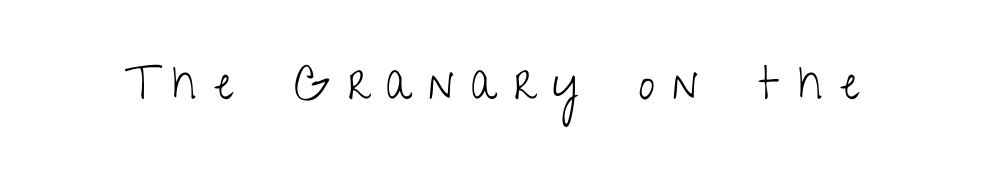
The image shows 46 px light, condensed sans-serif type, upright; set unusually wide letter spacing (+0.4 em), not underlined; low stroke contrast and a medium x-height.
